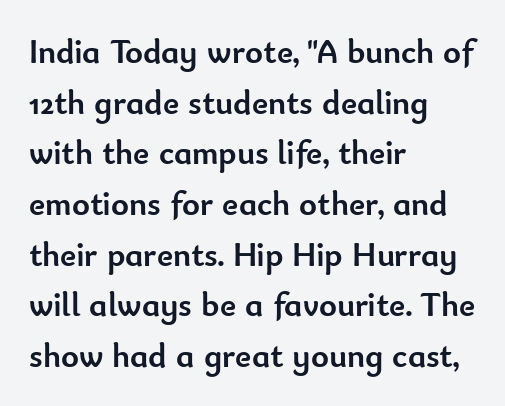
{"serif": "no", "italic": "no", "bold": "yes", "weight": "semibold", "width": "normal", "stroke_contrast": "low", "x_height": "small", "monospaced": "no", "underline": "no", "align": "left", "line_spacing": "normal", "line_spacing_ratio": 1.49, "letter_spacing": "normal", "letter_spacing_em": 0.0, "glyph_px": 34}
